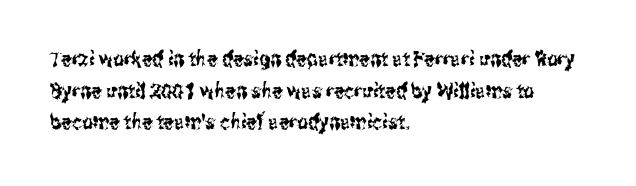
{"italic": "no", "underline": "no", "align": "left", "line_spacing": "normal", "line_spacing_ratio": 1.51, "letter_spacing": "normal", "letter_spacing_em": 0.0, "glyph_px": 21}
